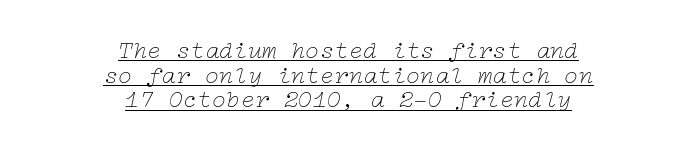
The image shows 24 px text type, italic (leaning right); set centered, tight line spacing (1.03x), normal letter spacing, underlined.
